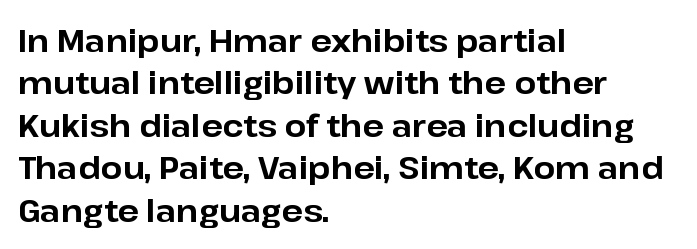
The setting favours the left margin, as ordinary paragraphs usually do. Reading down the column, the eye jumps a familiar distance to each next line. Each letter keeps its own natural width here, so spacing adapts to shape. The lettering stays uniformly vertical, giving the passage a roman look.
